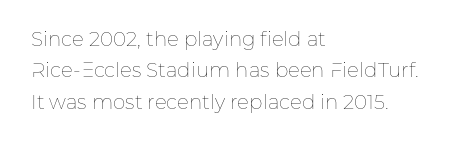
The image shows 20 px text type, upright; set left-aligned, normal line spacing (1.57x), normal letter spacing, not underlined.
